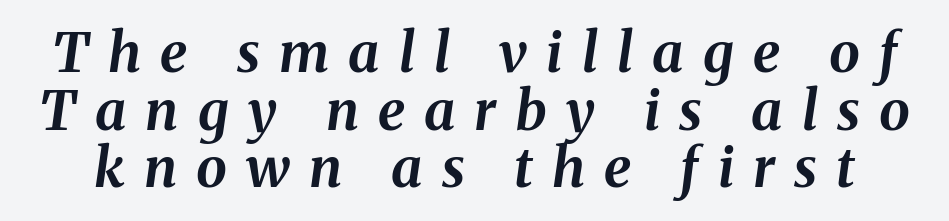
Q: Is the text bold? A: Yes.
Q: Is the text italic (slanted)? A: Yes, it leans right by about 8 degrees.
Q: Is the text underlined? A: No.
Q: Is the spacing between letters normal or unusually wide? A: Unusually wide.
Q: Is the spacing between lines tight, normal or loose? A: Tight.
Q: Width (condensed, normal, or wide)? A: Normal.
Q: Stroke contrast? A: Medium.
Q: x-height? A: Medium.
Q: Monospaced? A: No.
